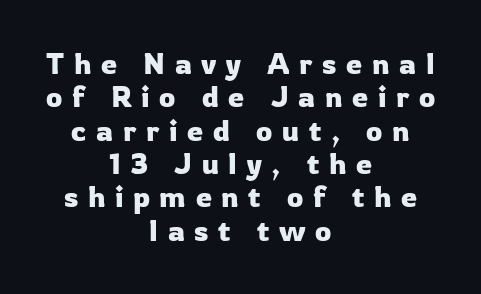
A typesetter would call this proportional, since set widths differ per character. Letters rest on an invisible, unmarked baseline. One-word summary of the alignment: center. Ascenders rise straight up at ninety degrees. Vertical spacing — tight.
